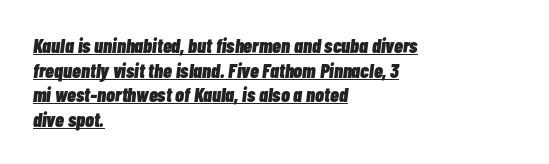
I'd describe the lettering as bold — thick and assertive. Default kerning and tracking; the words read as compact shapes. Left-aligned paragraph, ragged on the right. The text carries the slant typical of an italic or oblique font.
